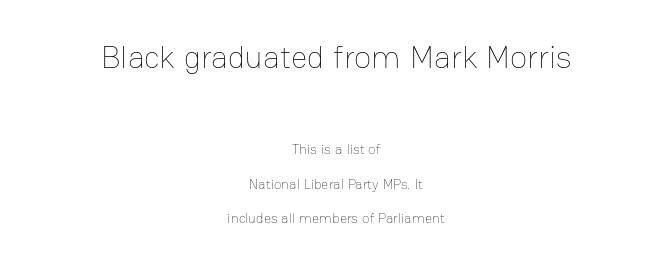
Q: Is the text bold? A: No.
Q: Is the text italic (slanted)? A: No, it is upright.
Q: Is the text underlined? A: No.
Q: How is the paragraph aligned? A: Centered.
Q: Is the spacing between letters normal or unusually wide? A: Normal.
Q: Is the spacing between lines tight, normal or loose? A: Loose.
Q: Which block of text is set in a larger size, the first (top) or the second (bottom)? A: The first (top) one.
Q: Width (condensed, normal, or wide)? A: Normal.
Q: Stroke contrast? A: Low.
Q: x-height? A: Medium.
Q: Monospaced? A: No.
